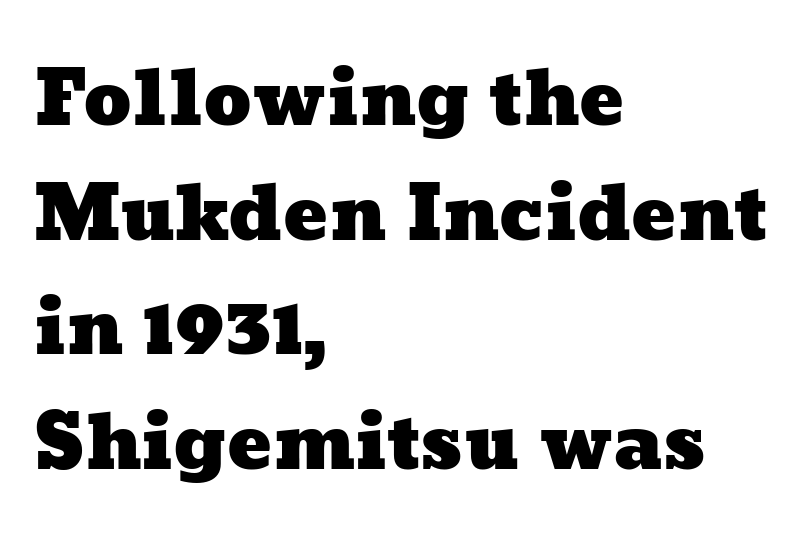
{"width": "wide", "stroke_contrast": "low", "x_height": "medium", "monospaced": "no", "underline": "no", "align": "left", "line_spacing": "normal", "line_spacing_ratio": 1.55, "letter_spacing": "normal", "letter_spacing_em": 0.0, "glyph_px": 74}
